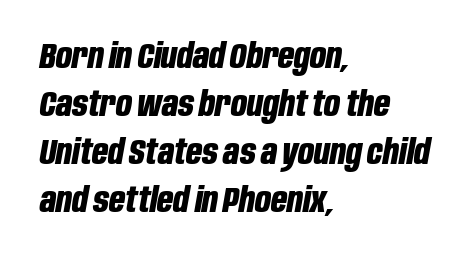
The typesetter chose a ragged-right arrangement here. Inter-character spacing is left at the font's built-in metrics. The typography opts for an oblique posture over an upright one. As a designer I'd log this as weight 700, bold. Successive baselines arrive at the customary interval.
